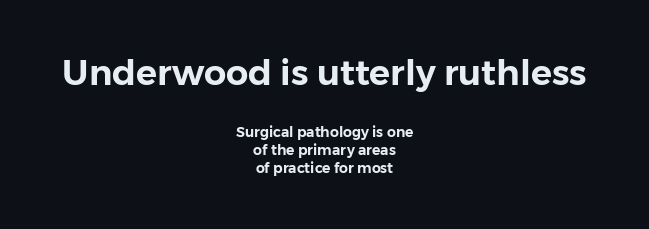
Q: Is the text italic (slanted)? A: No, it is upright.
Q: Is the typeface a serif or a sans-serif typeface? A: Sans-serif.
Q: Is the text underlined? A: No.
Q: How is the paragraph aligned? A: Centered.
Q: Is the spacing between letters normal or unusually wide? A: Normal.
Q: Is the spacing between lines tight, normal or loose? A: Normal.
Q: Which block of text is set in a larger size, the first (top) or the second (bottom)? A: The first (top) one.
Q: Width (condensed, normal, or wide)? A: Normal.
Q: Stroke contrast? A: Low.
Q: x-height? A: Medium.
Q: Monospaced? A: No.
